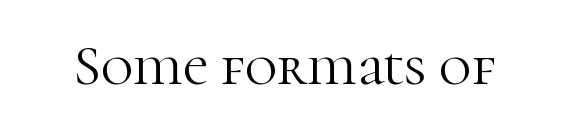
Posture: vertical. The tracking reads as untouched default to a designer's eye. The strip under each line holds only bare page. The font sits on the lighter half of the weight spectrum, regular included. Look at the bottom of the vertical strokes: they flare into serifs here.
